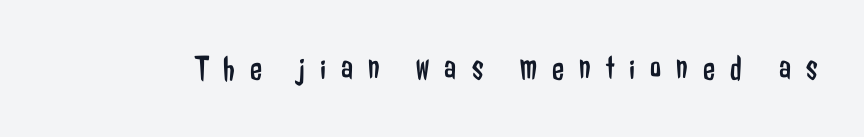
Q: Is the text bold? A: No.
Q: Is the text italic (slanted)? A: No, it is upright.
Q: Is the typeface a serif or a sans-serif typeface? A: Sans-serif.
Q: Is the text underlined? A: No.
Q: Is the spacing between letters normal or unusually wide? A: Unusually wide.
Q: Width (condensed, normal, or wide)? A: Condensed.
Q: Stroke contrast? A: Low.
Q: x-height? A: Medium.
Q: Monospaced? A: No.
